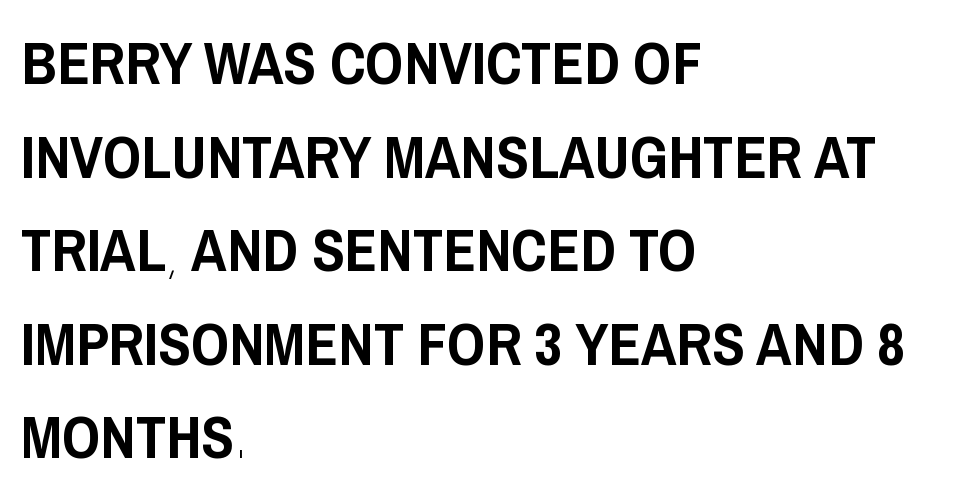
Q: Is the text italic (slanted)? A: No, it is upright.
Q: Is the typeface a serif or a sans-serif typeface? A: Sans-serif.
Q: Is the text underlined? A: No.
Q: How is the paragraph aligned? A: Left-aligned.
Q: Is the spacing between letters normal or unusually wide? A: Normal.
Q: Is the spacing between lines tight, normal or loose? A: Normal.
Q: Width (condensed, normal, or wide)? A: Condensed.
Q: Stroke contrast? A: Low.
Q: x-height? A: Large.
Q: Monospaced? A: No.
